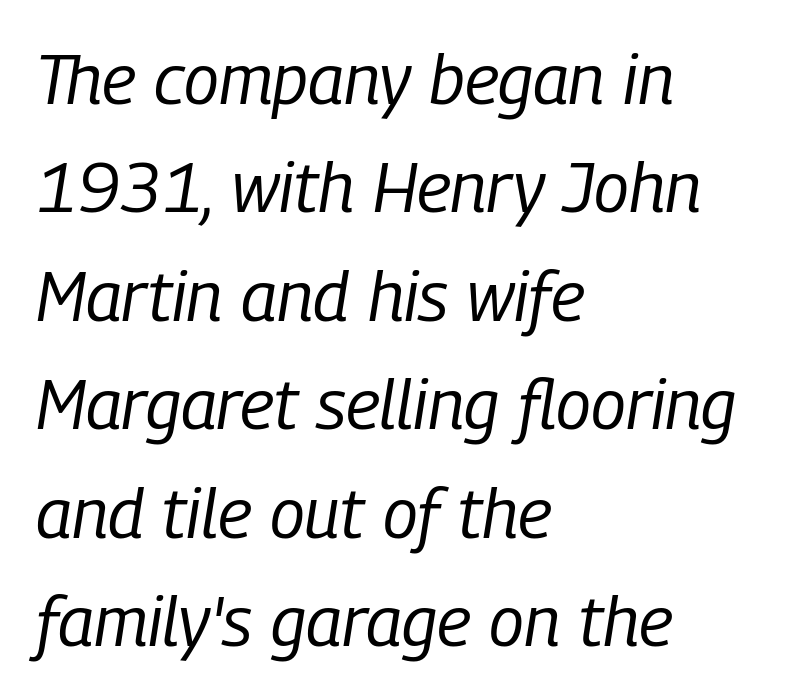
{"italic": "yes", "lean": "right", "slant_degrees": 9, "bold": "no", "weight": "regular", "width": "condensed", "stroke_contrast": "low", "x_height": "medium", "monospaced": "no", "underline": "no", "align": "left", "line_spacing": "normal", "line_spacing_ratio": 1.55, "letter_spacing": "normal", "letter_spacing_em": 0.0, "glyph_px": 70}
